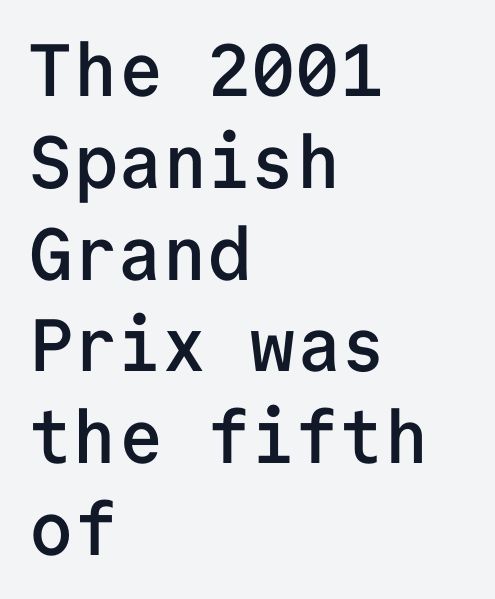
{"serif": "no", "italic": "no", "bold": "semi", "weight": "semibold", "width": "normal", "stroke_contrast": "low", "x_height": "medium", "monospaced": "yes", "underline": "no", "align": "left", "line_spacing_ratio": 1.24, "letter_spacing": "normal", "letter_spacing_em": 0.0, "glyph_px": 74}
